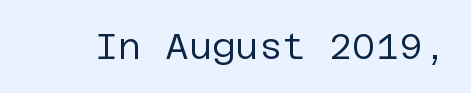
{"serif": "no", "italic": "no", "bold": "no", "weight": "regular", "width": "normal", "stroke_contrast": "low", "x_height": "large", "underline": "no", "letter_spacing": "normal", "letter_spacing_em": 0.0, "glyph_px": 36}
